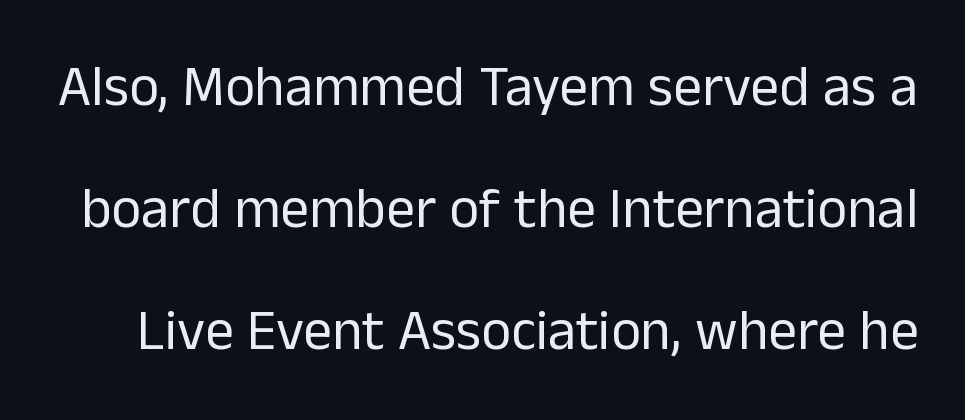
Q: Is the text bold? A: No.
Q: Is the text italic (slanted)? A: No, it is upright.
Q: Is the typeface a serif or a sans-serif typeface? A: Sans-serif.
Q: Is the text underlined? A: No.
Q: Is the spacing between letters normal or unusually wide? A: Normal.
Q: Is the spacing between lines tight, normal or loose? A: Loose.
Q: Width (condensed, normal, or wide)? A: Normal.
Q: Stroke contrast? A: Low.
Q: x-height? A: Medium.
Q: Monospaced? A: No.
